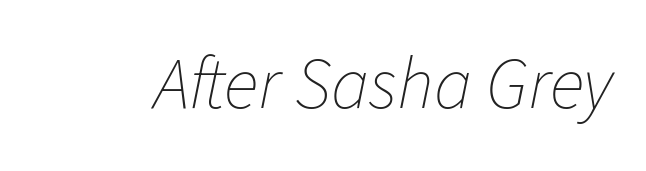
The image shows 73 px thin type, italic (leaning right); set normal letter spacing, not underlined; low stroke contrast and a medium x-height.
